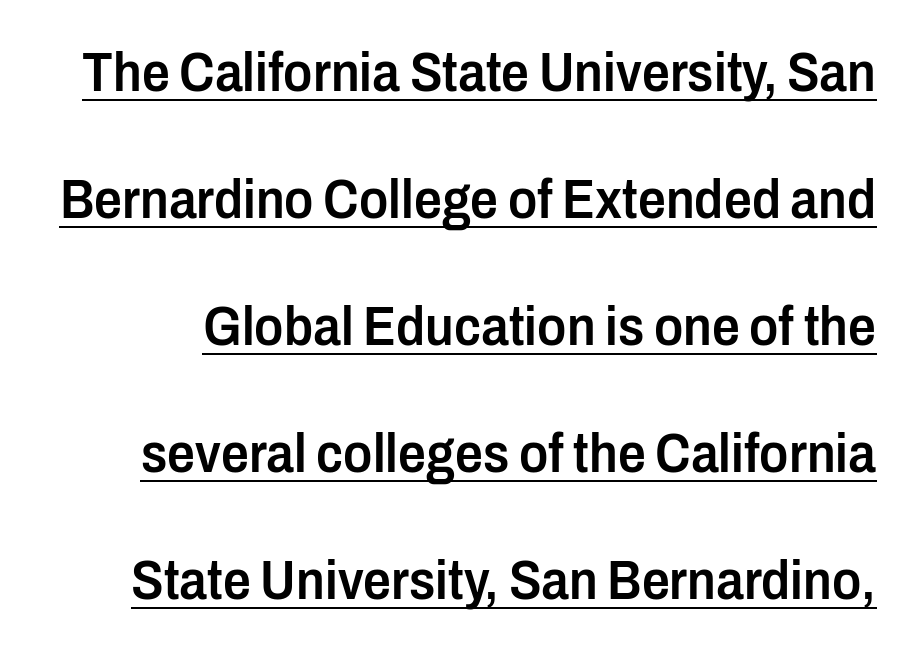
{"serif": "no", "italic": "no", "bold": "semi", "weight": "semibold", "width": "condensed", "stroke_contrast": "low", "x_height": "medium", "monospaced": "no", "underline": "yes", "line_spacing": "loose", "line_spacing_ratio": 2.31, "letter_spacing": "normal", "letter_spacing_em": 0.0, "glyph_px": 55}
